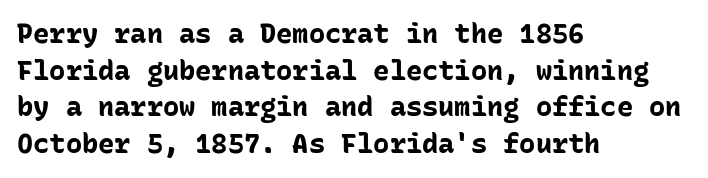
Casual observation: everything's shoved over to the left. Look at the tracking — it's just the regular setting, nothing added. The rendering uses a moderate line-height, typical for paragraphs. Decoration check: the copy has no underline. The face used here has the dense, thick strokes of a bold. The typography opts for an upright posture over an oblique one.
